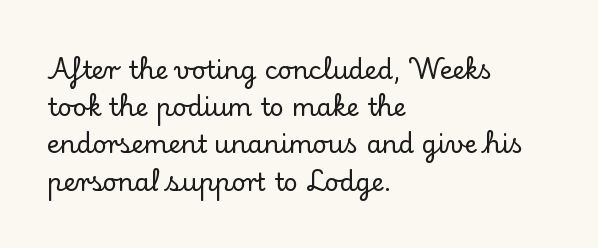
Designer's note — italics off, roman on. Compared with typical paragraphs, the rows here are spaced about the same. No word sits above an underline. Left-aligned paragraph, ragged on the right. This sample uses plain, unmodified letter spacing.
